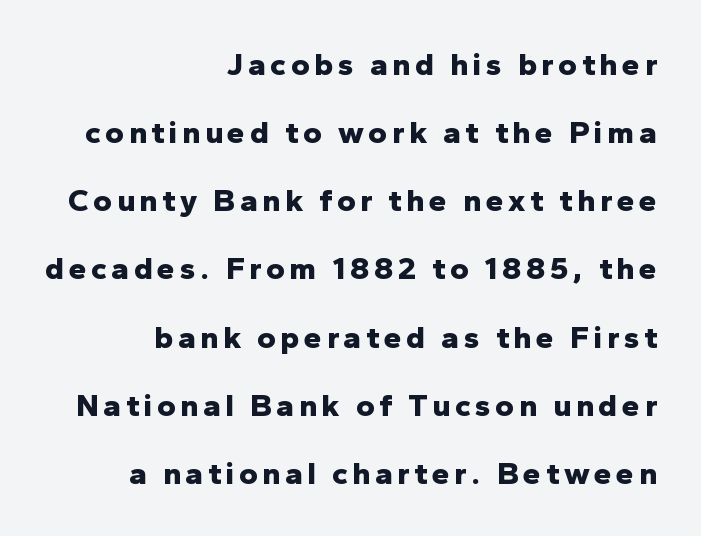
{"serif": "no", "italic": "no", "bold": "yes", "weight": "bold", "width": "normal", "stroke_contrast": "low", "x_height": "medium", "monospaced": "no", "underline": "no", "align": "right", "line_spacing": "loose", "line_spacing_ratio": 2.13, "glyph_px": 32}
